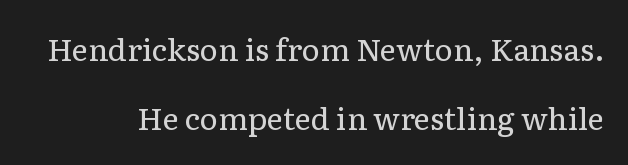
Q: Is the text bold? A: No.
Q: Is the text italic (slanted)? A: No, it is upright.
Q: Is the typeface a serif or a sans-serif typeface? A: Serif.
Q: Is the text underlined? A: No.
Q: Is the spacing between letters normal or unusually wide? A: Normal.
Q: Is the spacing between lines tight, normal or loose? A: Loose.
Q: Width (condensed, normal, or wide)? A: Normal.
Q: Stroke contrast? A: Low.
Q: x-height? A: Medium.
Q: Monospaced? A: No.
